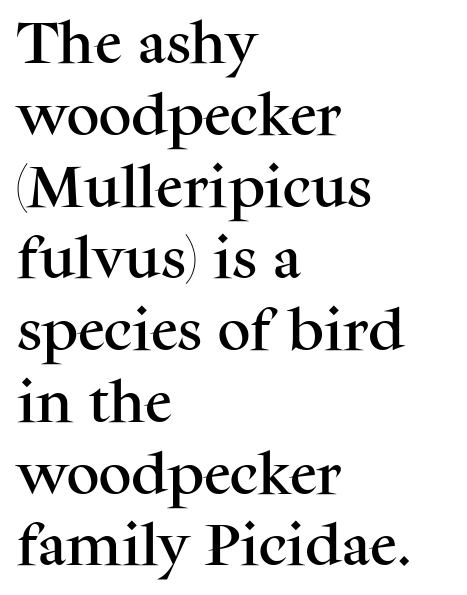
The image shows 46 px serif type, upright; set left-aligned, normal line spacing (1.56x), normal letter spacing, not underlined; medium stroke contrast and a medium x-height.
